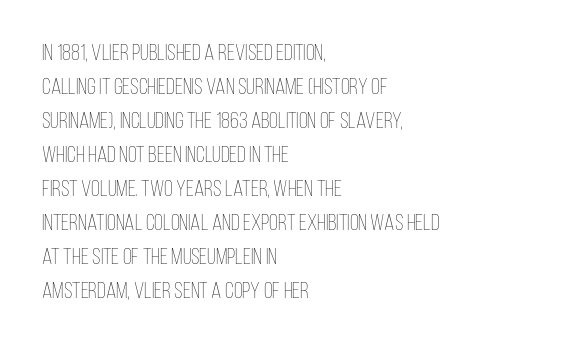
The image shows 23 px text type, upright; set left-aligned, normal line spacing (1.48x), normal letter spacing, not underlined.
